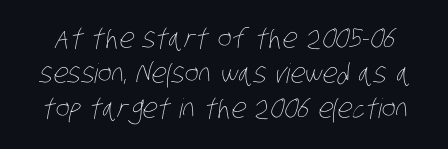
Q: Is the text bold? A: No.
Q: Is the text underlined? A: No.
Q: Is the spacing between letters normal or unusually wide? A: Normal.
Q: Is the spacing between lines tight, normal or loose? A: Normal.
